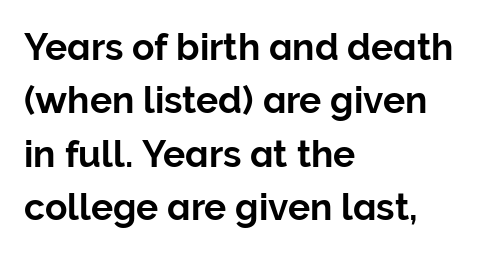
How are the letters spaced? Ordinarily, with no added tracking. The typesetter chose a ragged-right arrangement here. The area under the type is left untouched. This sample uses a sans-serif face. Varying glyph widths throughout — classic text-font behaviour.
